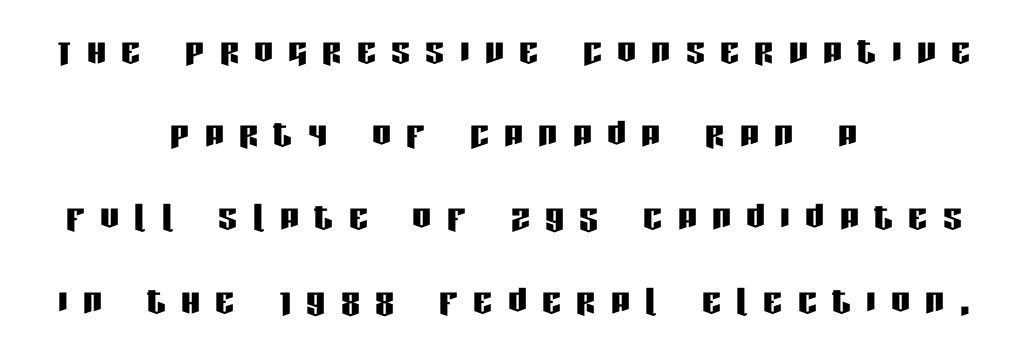
The image shows 47 px condensed sans-serif type, upright; set centered, line spacing 1.77x, unusually wide letter spacing (+0.33 em), not underlined; low stroke contrast and a large x-height.
